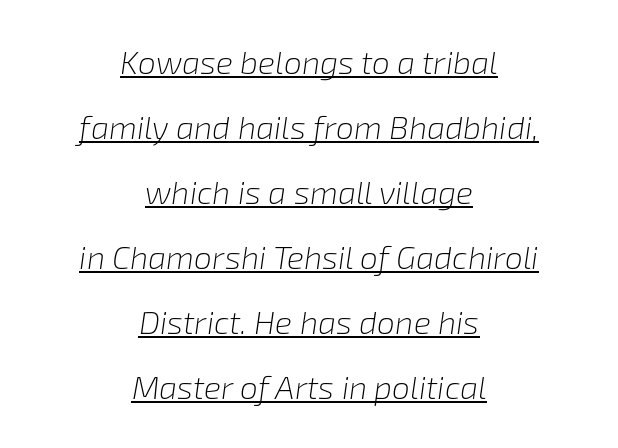
The image shows 32 px light type, italic (leaning right); set centered, loose line spacing (2.03x), normal letter spacing, underlined; low stroke contrast and a medium x-height.
